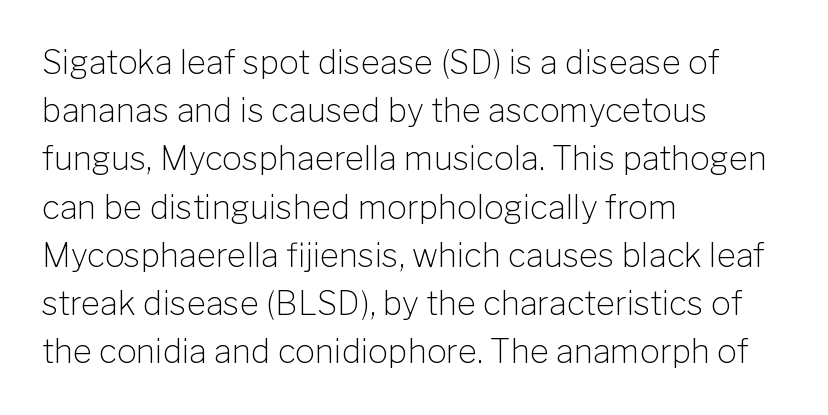
{"serif": "no", "italic": "no", "bold": "no", "weight": "light", "width": "normal", "stroke_contrast": "low", "x_height": "medium", "monospaced": "no", "underline": "no", "align": "left", "line_spacing": "normal", "line_spacing_ratio": 1.46, "letter_spacing": "normal", "letter_spacing_em": 0.0, "glyph_px": 33}
